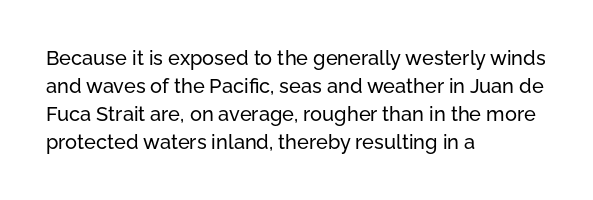
The image shows 20 px text type, upright; set left-aligned, normal line spacing (1.4x), normal letter spacing, not underlined.
